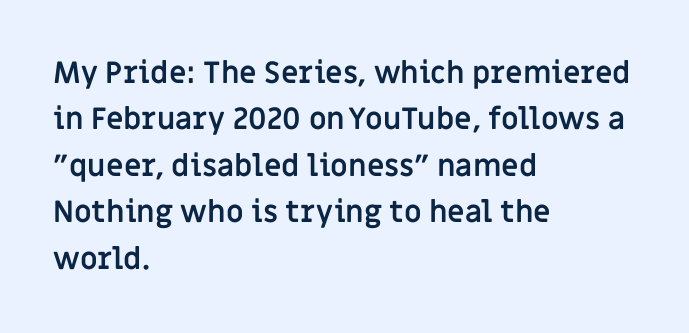
The image shows 30 px semibold sans-serif type, upright; set left-aligned, normal line spacing (1.55x), normal letter spacing, not underlined; low stroke contrast and a large x-height.
